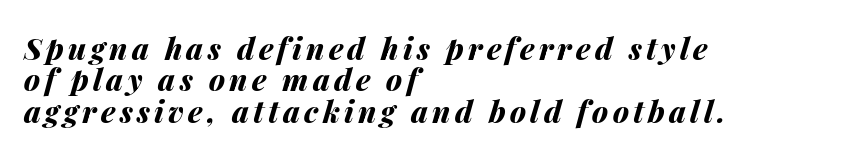
Descender tails drop into unmarked territory. Plenty of ink on the page — the face is bold. Teacher's note: observe the even left margin — that is flush-left alignment. The rendering uses natural spacing where letterforms have individual widths. Style check: oblique.
